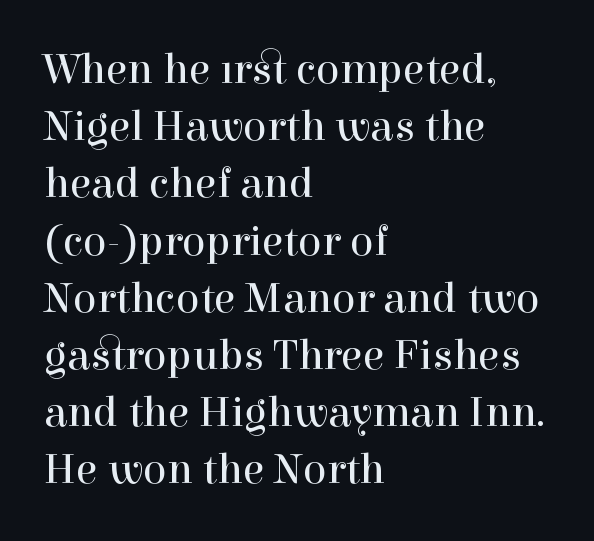
Q: Is the text bold? A: No.
Q: Is the text italic (slanted)? A: No, it is upright.
Q: Is the typeface a serif or a sans-serif typeface? A: Serif.
Q: Is the text underlined? A: No.
Q: How is the paragraph aligned? A: Left-aligned.
Q: Is the spacing between letters normal or unusually wide? A: Normal.
Q: Is the spacing between lines tight, normal or loose? A: Normal.
Q: Width (condensed, normal, or wide)? A: Normal.
Q: x-height? A: Medium.
Q: Monospaced? A: No.
